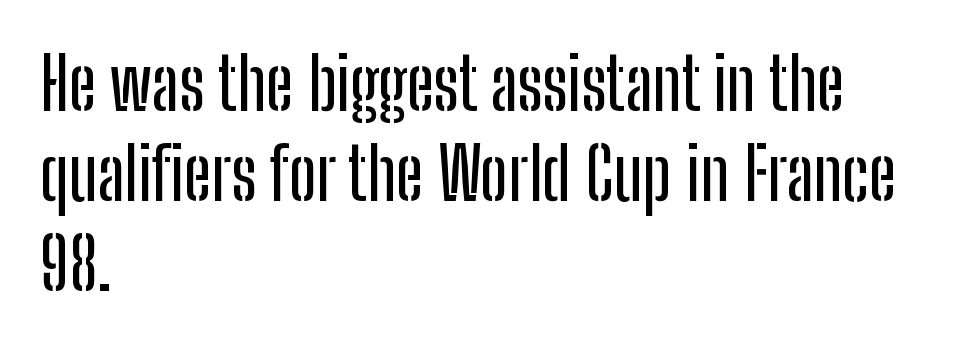
The image shows 72 px condensed sans-serif type, upright; set left-aligned, normal line spacing (1.25x), normal letter spacing, not underlined; low stroke contrast and a medium x-height.
